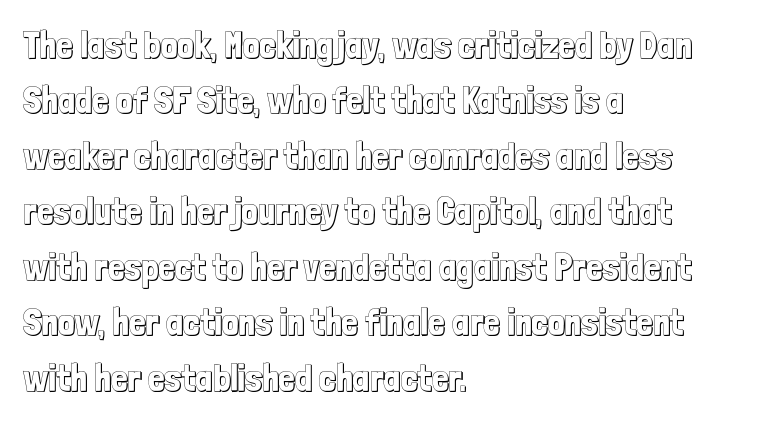
{"italic": "no", "width": "condensed", "x_height": "medium", "monospaced": "no", "underline": "no", "align": "left", "line_spacing": "normal", "line_spacing_ratio": 1.5, "letter_spacing": "normal", "letter_spacing_em": 0.0, "glyph_px": 37}
